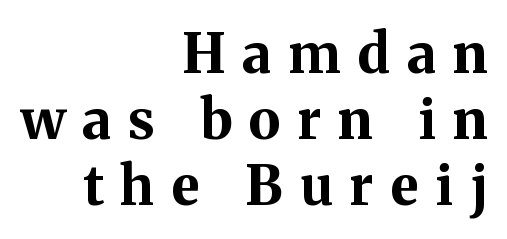
Q: Is the text bold? A: Yes.
Q: Is the text italic (slanted)? A: No, it is upright.
Q: Is the typeface a serif or a sans-serif typeface? A: Serif.
Q: Is the text underlined? A: No.
Q: How is the paragraph aligned? A: Right-aligned.
Q: Is the spacing between letters normal or unusually wide? A: Unusually wide.
Q: Width (condensed, normal, or wide)? A: Normal.
Q: Stroke contrast? A: Medium.
Q: x-height? A: Medium.
Q: Monospaced? A: No.
